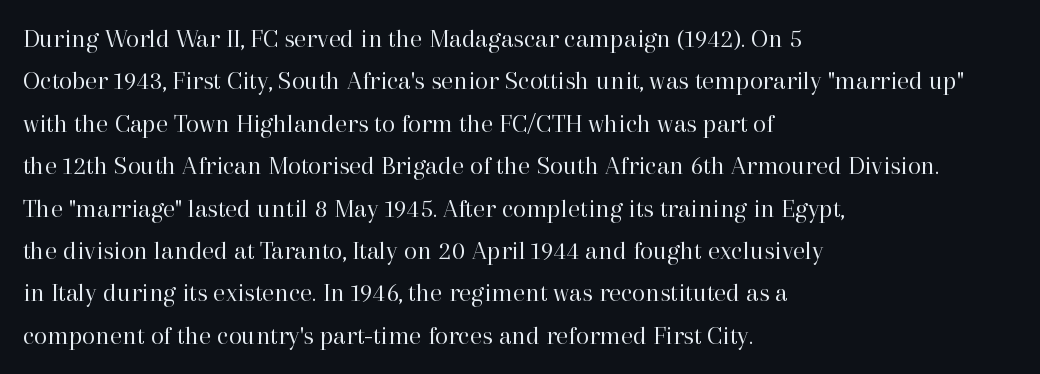
The image shows 27 px text type, upright; set left-aligned, normal line spacing (1.57x), normal letter spacing, not underlined.
